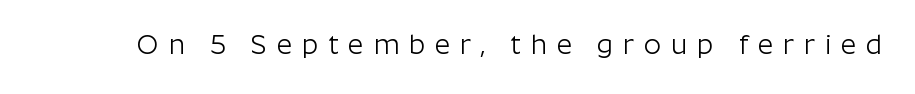
{"italic": "no", "bold": "no", "underline": "no", "letter_spacing": "wide", "letter_spacing_em": 0.36, "glyph_px": 27}
